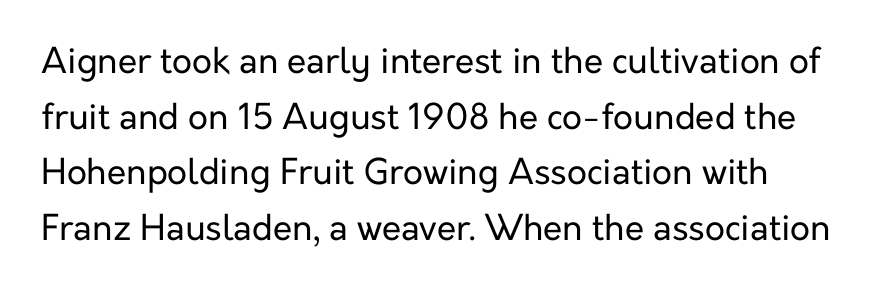
{"serif": "no", "italic": "no", "bold": "no", "weight": "regular", "width": "normal", "stroke_contrast": "low", "x_height": "medium", "monospaced": "no", "underline": "no", "line_spacing": "normal", "line_spacing_ratio": 1.59, "letter_spacing": "normal", "letter_spacing_em": 0.0, "glyph_px": 35}
